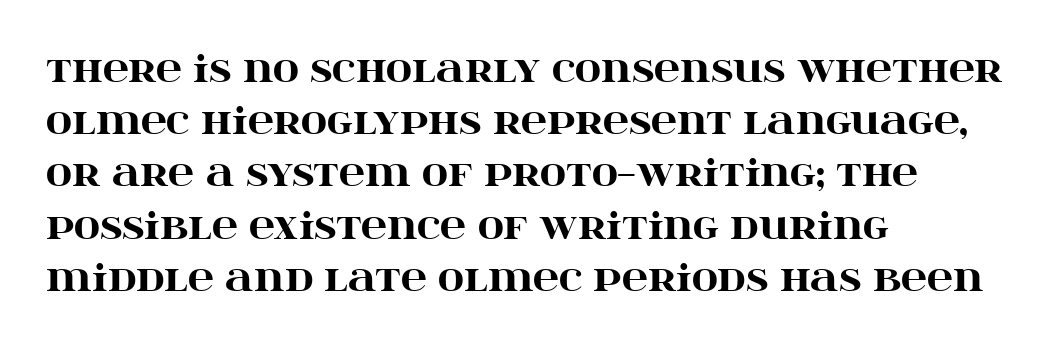
Q: Is the text bold? A: Yes.
Q: Is the text italic (slanted)? A: No, it is upright.
Q: Is the typeface a serif or a sans-serif typeface? A: Serif.
Q: Is the text underlined? A: No.
Q: How is the paragraph aligned? A: Left-aligned.
Q: Is the spacing between letters normal or unusually wide? A: Normal.
Q: Is the spacing between lines tight, normal or loose? A: Normal.
Q: Width (condensed, normal, or wide)? A: Wide.
Q: Stroke contrast? A: High.
Q: x-height? A: Large.
Q: Monospaced? A: No.
